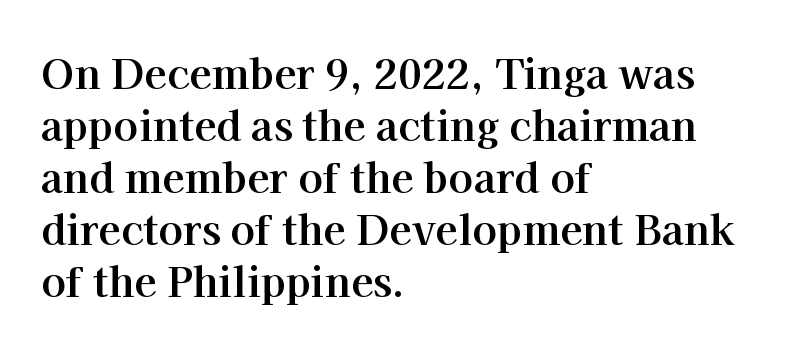
Q: Is the text bold? A: Yes.
Q: Is the text italic (slanted)? A: No, it is upright.
Q: Is the typeface a serif or a sans-serif typeface? A: Serif.
Q: Is the text underlined? A: No.
Q: How is the paragraph aligned? A: Left-aligned.
Q: Is the spacing between letters normal or unusually wide? A: Normal.
Q: Is the spacing between lines tight, normal or loose? A: Normal.
Q: Width (condensed, normal, or wide)? A: Normal.
Q: Stroke contrast? A: High.
Q: x-height? A: Medium.
Q: Monospaced? A: No.
